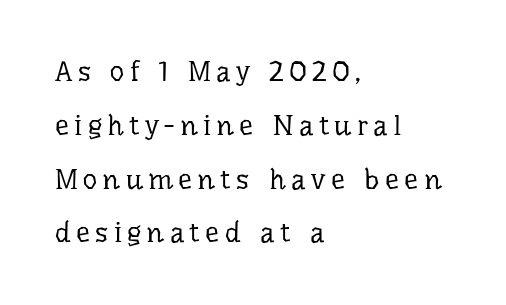
The image shows 28 px regular-weight serif type, upright; set left-aligned, loose line spacing (1.92x), not underlined; low stroke contrast and a medium x-height.
